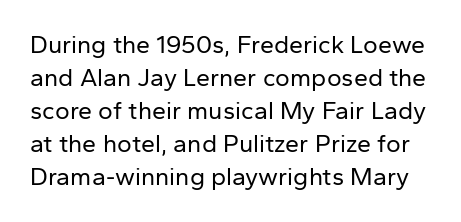
The specimen omits any rule beneath the text block's lines. Regular leading. A typesetter would call this zero additional tracking. No heavy texture on the line: the type isn't bold.
